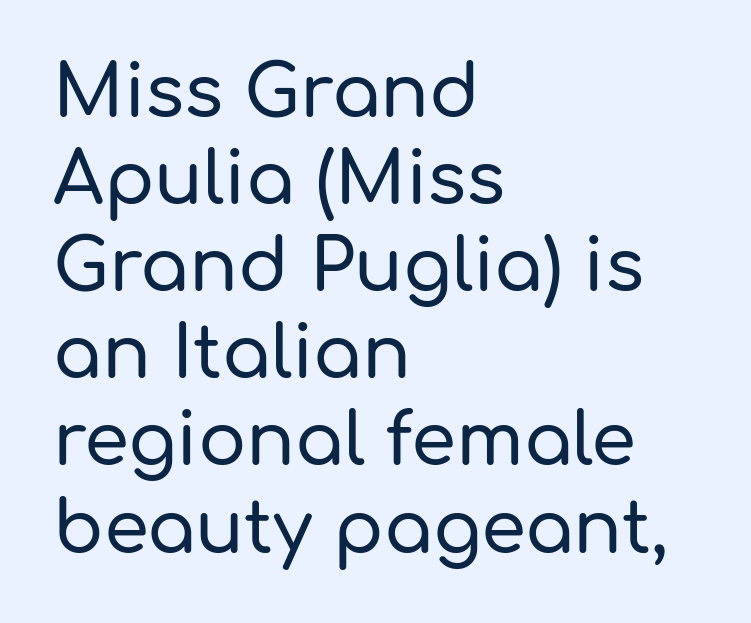
The passage shown is typeset with a sans-serif family. The passage shown is not underscored anywhere. Think of a printed novel: that variable character pitch is what you see here. Nope, not italic — everything's standing straight.
